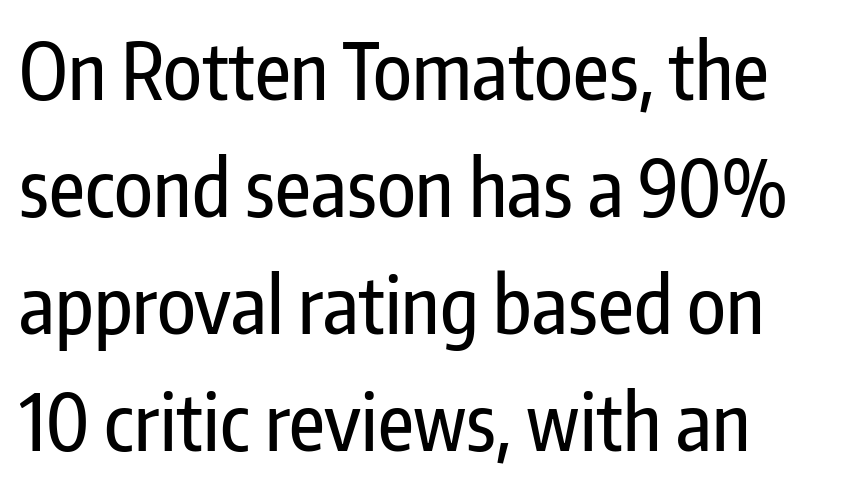
The foot of each line stays bare and open. Interline gaps are of average width in this sample. Is there any slant? The stems are plumb. Line beginnings align vertically; line endings do not.
